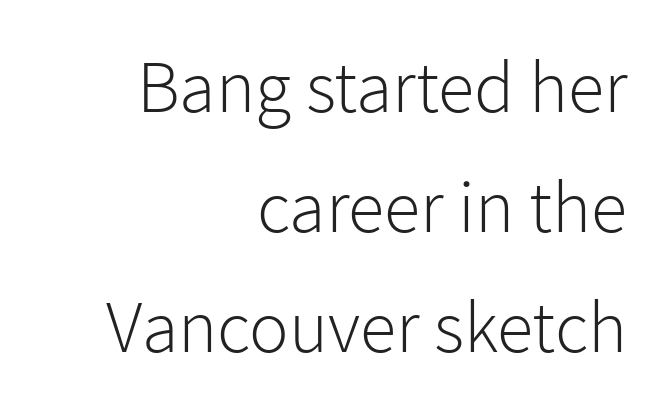
The image shows 74 px light sans-serif type, upright; set right-aligned, normal line spacing (1.62x), normal letter spacing, not underlined; low stroke contrast and a medium x-height.
